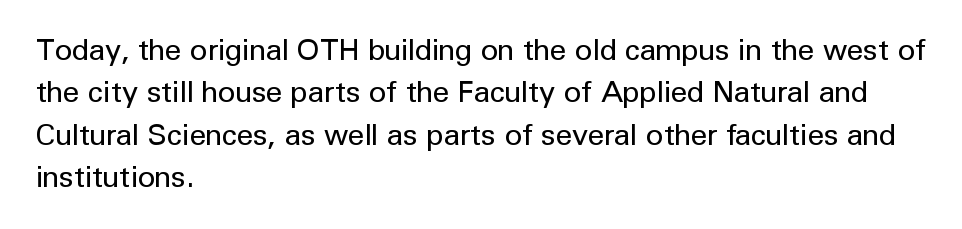
Q: Is the text bold? A: No.
Q: Is the text italic (slanted)? A: No, it is upright.
Q: Is the typeface a serif or a sans-serif typeface? A: Sans-serif.
Q: Is the text underlined? A: No.
Q: How is the paragraph aligned? A: Left-aligned.
Q: Is the spacing between letters normal or unusually wide? A: Normal.
Q: Is the spacing between lines tight, normal or loose? A: Normal.
Q: Width (condensed, normal, or wide)? A: Normal.
Q: Stroke contrast? A: Low.
Q: x-height? A: Medium.
Q: Monospaced? A: No.
